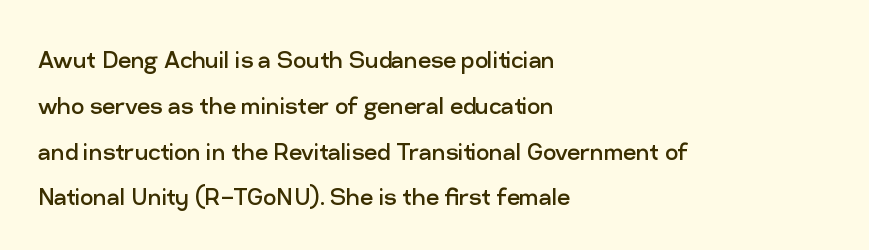
Observe the absence of serifs on each vertical stroke in this sample. Alignment: flush left. Descenders are the only things crossing below the line. This sample uses an upright cut, with every glyph sitting square on the baseline. Ink coverage per letter is moderate at most.
